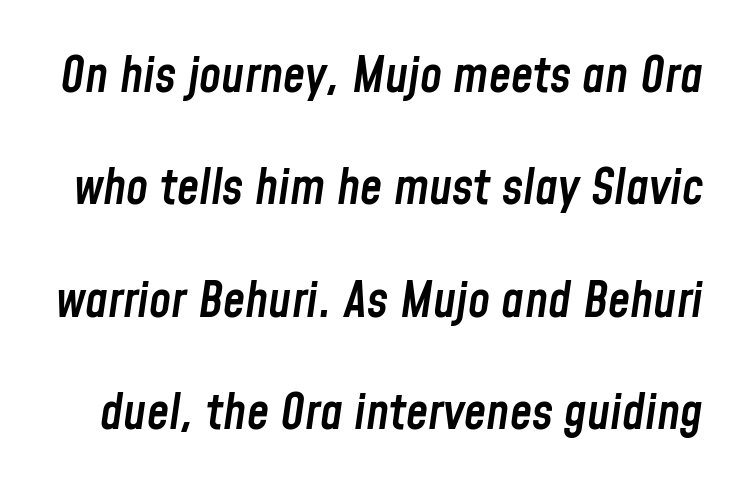
This is moderately heavy type, rendered in semibold. The block of text is sparse from top to bottom, with ample space between rows. Underlining? Definitely not there. Slanted lettering throughout. These lines are rendered in a variable-pitch font.
